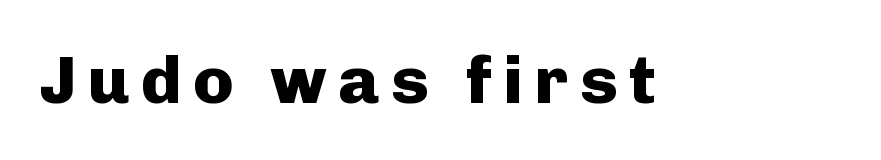
Q: Is the text bold? A: Yes.
Q: Is the text italic (slanted)? A: No, it is upright.
Q: Is the typeface a serif or a sans-serif typeface? A: Sans-serif.
Q: Is the text underlined? A: No.
Q: Width (condensed, normal, or wide)? A: Normal.
Q: Stroke contrast? A: Low.
Q: x-height? A: Medium.
Q: Monospaced? A: No.
